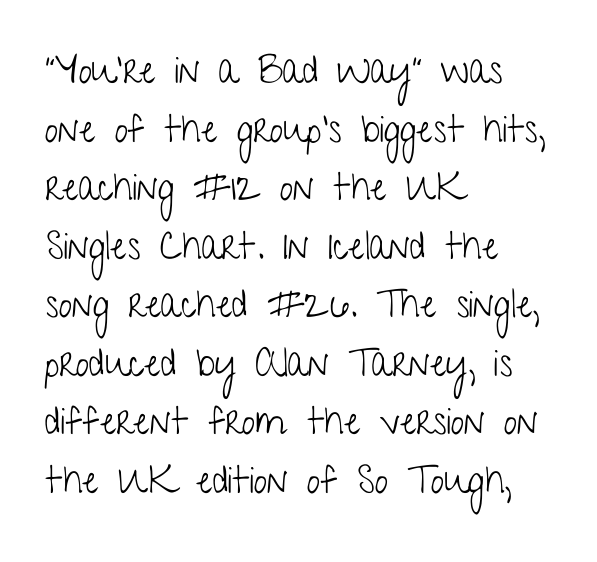
Short note: letters normally spaced. The passage shown is typed in a proportional face where columns would drift. You can tell it's not italic because the verticals are truly vertical. These glyphs show unthickened strokes, regular width or finer. Layout note: lines flush left.
